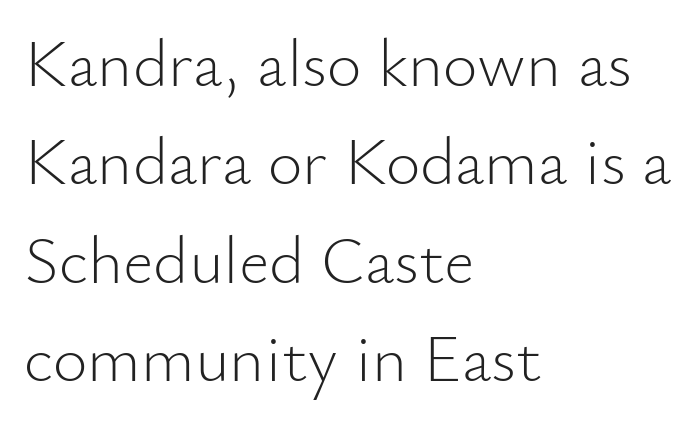
Q: Is the text bold? A: No.
Q: Is the text italic (slanted)? A: No, it is upright.
Q: Is the typeface a serif or a sans-serif typeface? A: Sans-serif.
Q: Is the text underlined? A: No.
Q: How is the paragraph aligned? A: Left-aligned.
Q: Is the spacing between letters normal or unusually wide? A: Normal.
Q: Is the spacing between lines tight, normal or loose? A: Normal.
Q: Width (condensed, normal, or wide)? A: Normal.
Q: Stroke contrast? A: Low.
Q: x-height? A: Small.
Q: Monospaced? A: No.
